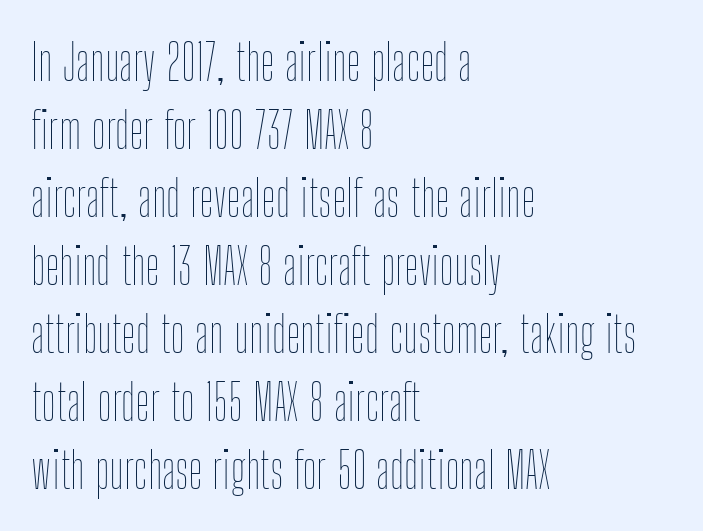
The image shows 50 px thin, condensed type, upright; set left-aligned, normal line spacing (1.36x), normal letter spacing, not underlined; low stroke contrast and a medium x-height.
